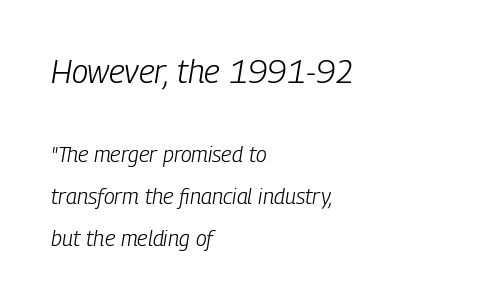
The image shows 33 px light, condensed type, italic (leaning right); set left-aligned, loose line spacing (1.9x), normal letter spacing, not underlined; the first (top) block is 1.5x larger; low stroke contrast and a medium x-height.
